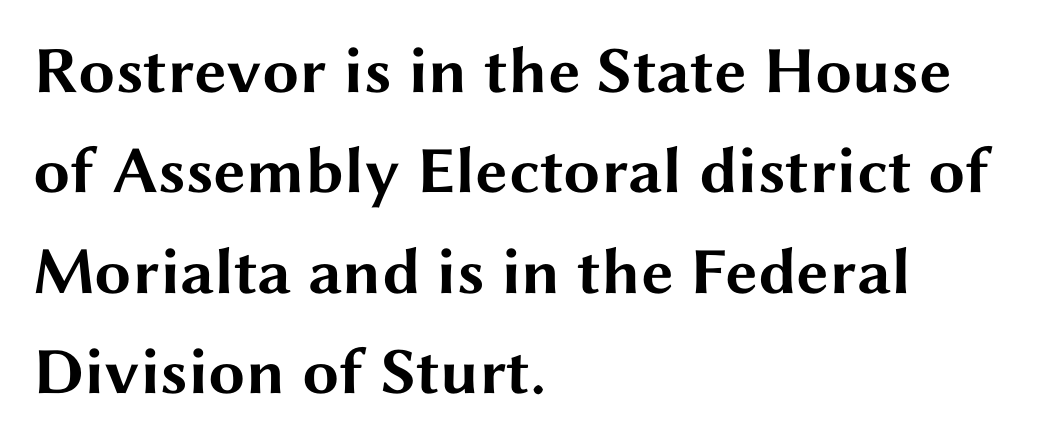
{"serif": "no", "italic": "no", "bold": "yes", "weight": "bold", "width": "wide", "stroke_contrast": "medium", "x_height": "medium", "monospaced": "no", "underline": "no", "align": "left", "line_spacing": "normal", "line_spacing_ratio": 1.52, "letter_spacing": "normal", "letter_spacing_em": 0.0, "glyph_px": 66}
